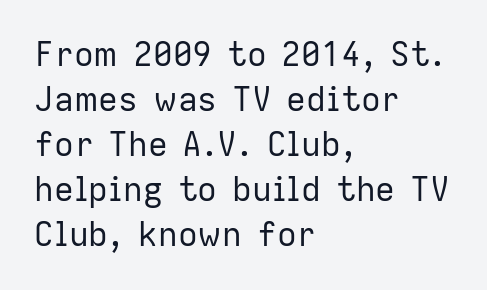
{"serif": "no", "italic": "no", "bold": "no", "weight": "regular", "width": "normal", "stroke_contrast": "low", "x_height": "medium", "monospaced": "no", "underline": "no", "align": "left", "line_spacing": "normal", "line_spacing_ratio": 1.36, "letter_spacing": "normal", "letter_spacing_em": 0.0, "glyph_px": 33}
